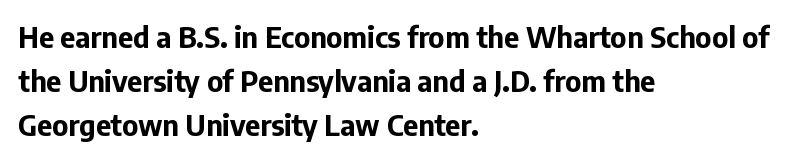
Q: Is the text bold? A: Yes.
Q: Is the text italic (slanted)? A: No, it is upright.
Q: Is the typeface a serif or a sans-serif typeface? A: Sans-serif.
Q: Is the text underlined? A: No.
Q: How is the paragraph aligned? A: Left-aligned.
Q: Is the spacing between letters normal or unusually wide? A: Normal.
Q: Is the spacing between lines tight, normal or loose? A: Normal.
Q: Width (condensed, normal, or wide)? A: Normal.
Q: Stroke contrast? A: Low.
Q: x-height? A: Medium.
Q: Monospaced? A: No.
